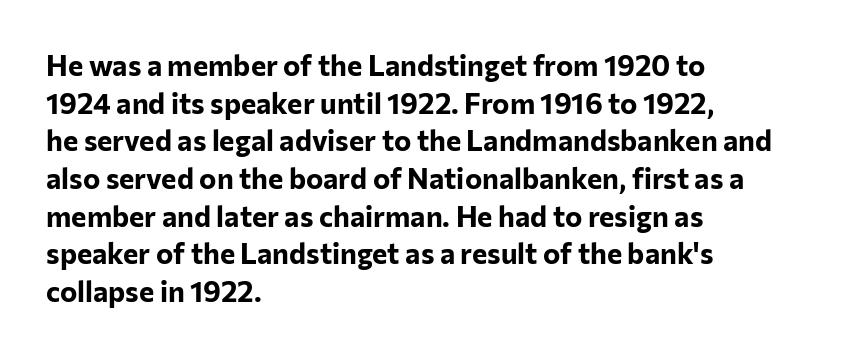
A typesetter would call this proportional, since set widths differ per character. Here the glyphs are tracked normally, forming tight word shapes. Pretty heavy lettering here — definitely bold. Each row of text sits above clean, open space. Nope, no serifs anywhere on these letters.
